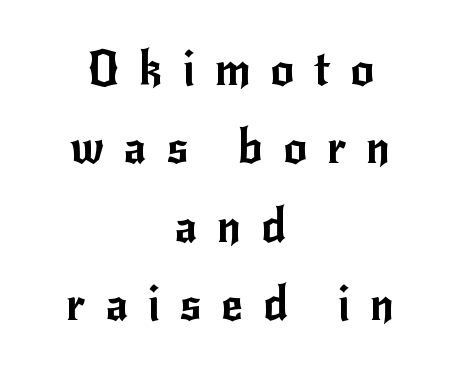
Proportional: the letters do not fall into vertical columns. Lines of text with bare space underneath. A typesetter would label this face a sans. Compared with typical paragraphs, the rows here are spaced about the same. You could only call the tracking loose — the letters float apart. Quick note: not italic, upright.
